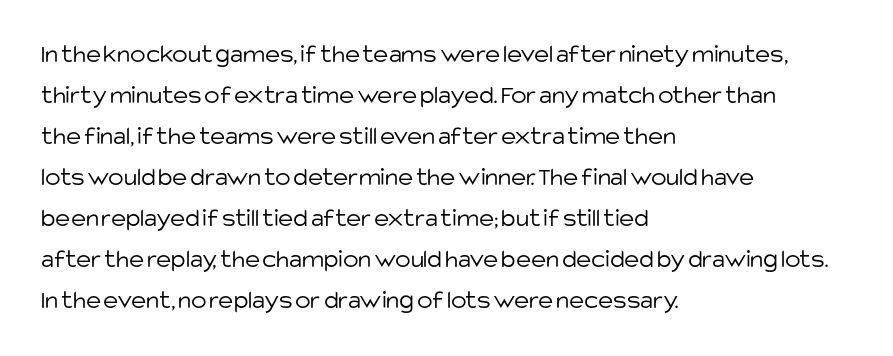
The image shows 26 px text type, upright; set left-aligned, normal line spacing (1.58x), normal letter spacing, not underlined.
